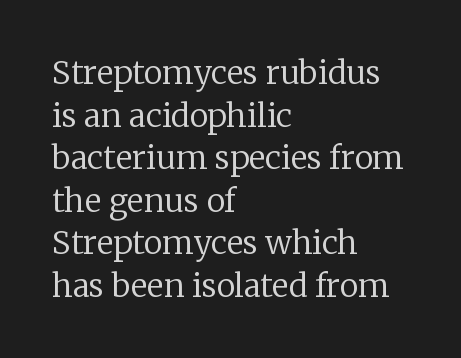
The image shows 32 px regular-weight serif type, upright; set left-aligned, normal line spacing (1.33x), normal letter spacing, not underlined; low stroke contrast and a medium x-height.
